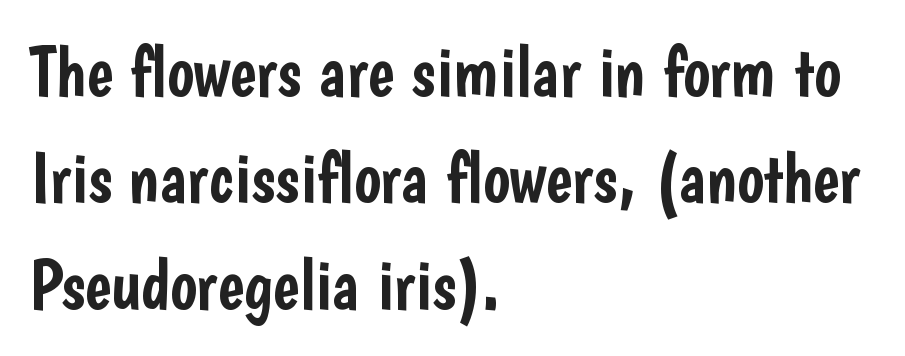
The image shows 71 px condensed sans-serif type, upright; set left-aligned, normal line spacing (1.5x), normal letter spacing, not underlined; low stroke contrast and a medium x-height.
